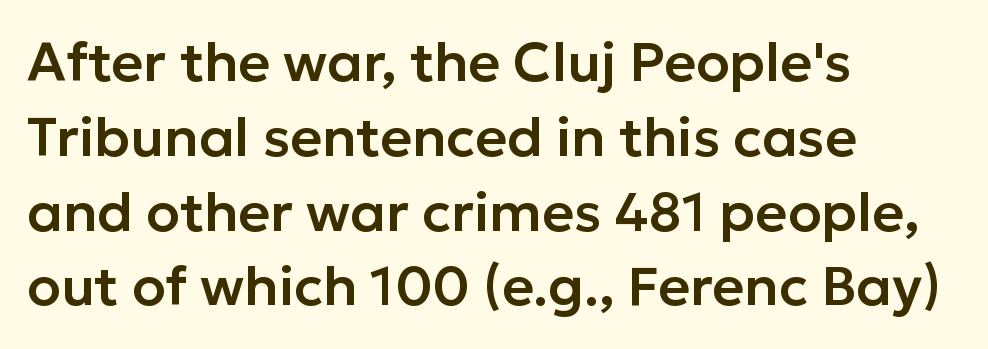
The image shows 55 px sans-serif type, upright; set left-aligned, normal line spacing (1.36x), normal letter spacing, not underlined; low stroke contrast and a medium x-height.
